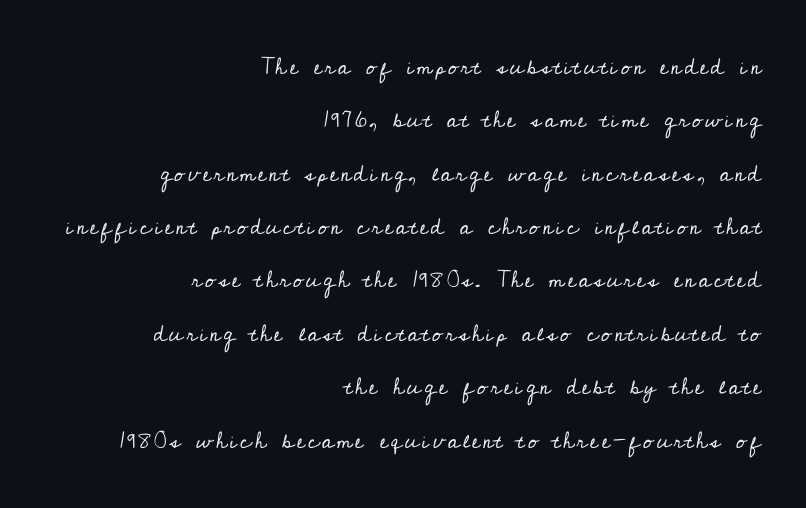
Unmarked baselines from the first word to the last. Whoever set this chose breathing room over compactness in the vertical rhythm. The setting favours the right margin, as signatures and pull-quotes sometimes do.
